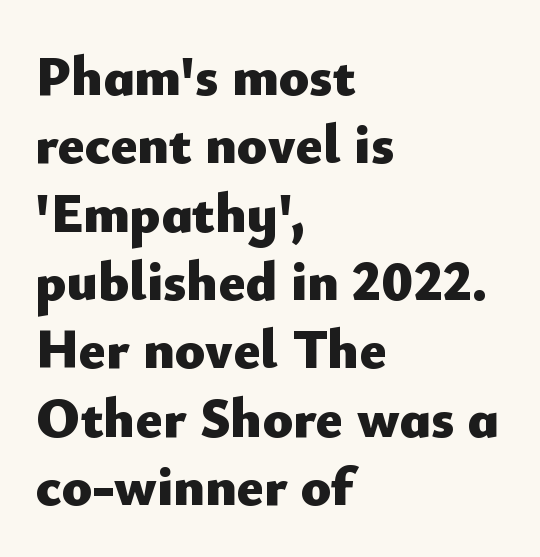
I'd call this a sans setting — the letters go barefoot. The typesetter chose a ragged-right arrangement here. Varying glyph widths throughout — classic text-font behaviour. Letters rest on an invisible, unmarked baseline. You could call the tracking neutral — neither tight nor loose.
